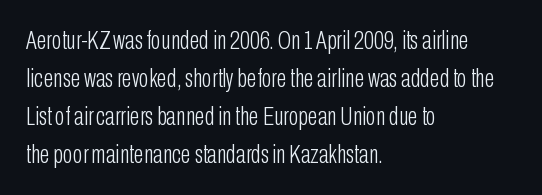
{"italic": "no", "bold": "no", "underline": "no", "align": "left", "line_spacing": "normal", "line_spacing_ratio": 1.46, "letter_spacing": "normal", "letter_spacing_em": 0.0, "glyph_px": 26}
